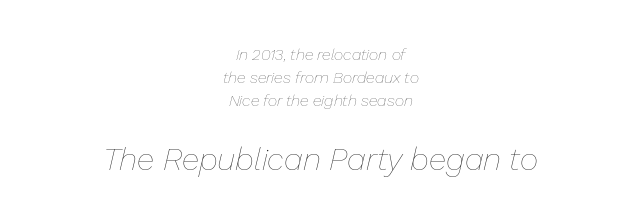
The typesetting does not lean heavy: it is not bold. Typeset on center — no edge is straight. No word sits above an underline. The face used here is rendered with its standard letterfit. Yep, that's italic — everything's leaning.
